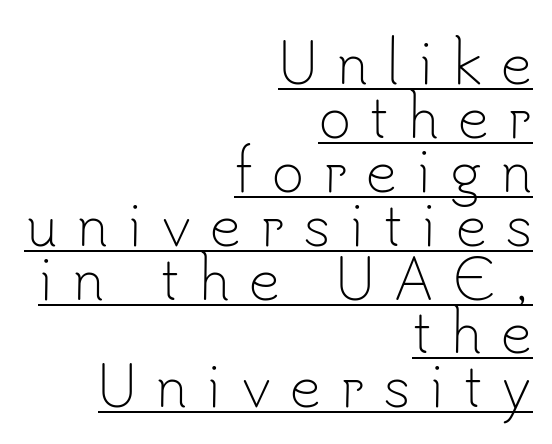
Very little white space separates one row of letters from the next. Underlined type. Look at the bottom of the vertical strokes: they stop flat, with no serifs. A typesetter would mark this as roman, not italic. A quiet, ordinary-to-light weight characterises the typeface. Teacher's note: observe the even right margin — that is flush-right alignment.
